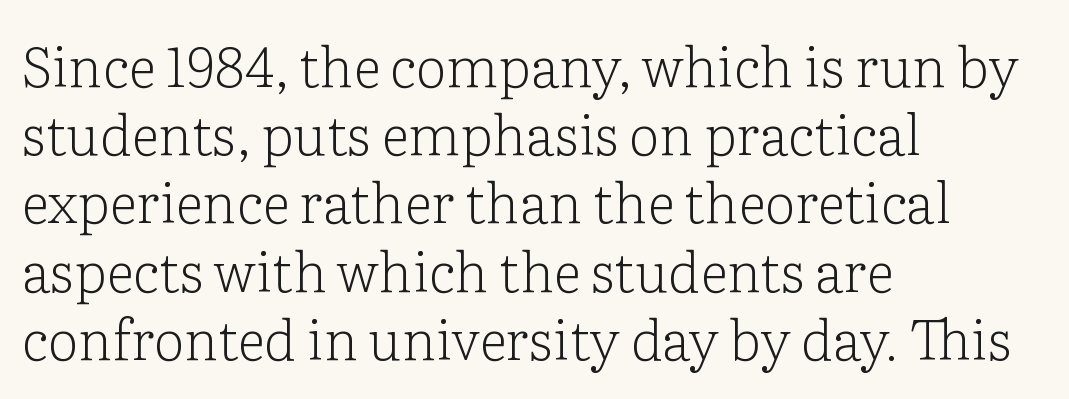
Underlining? Definitely not there. What kind of face is this? One with serifs. Observe the ordinary spacing: letters are neighbours, not strangers. The passage is arranged the way most books set body copy — flush left.
